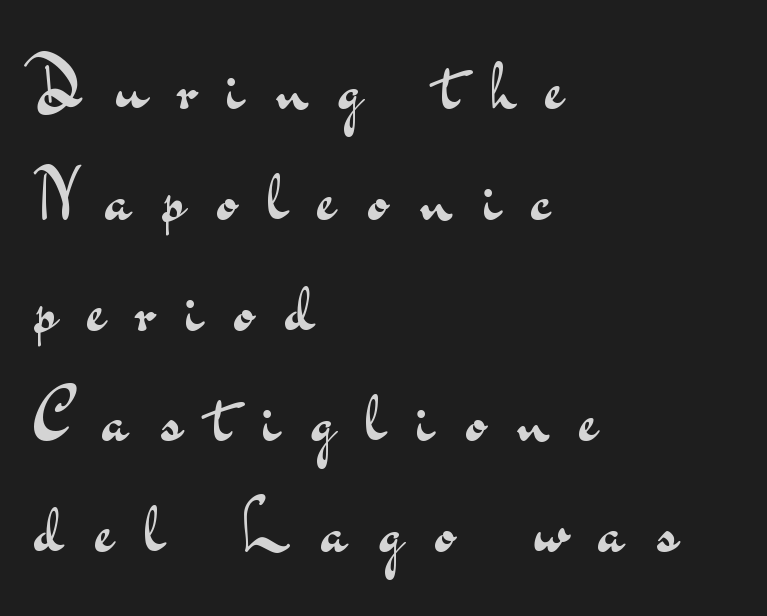
Q: Is the text bold? A: No.
Q: Is the text italic (slanted)? A: Yes.
Q: Is the typeface a serif or a sans-serif typeface? A: Sans-serif.
Q: Is the text underlined? A: No.
Q: How is the paragraph aligned? A: Left-aligned.
Q: Is the spacing between letters normal or unusually wide? A: Unusually wide.
Q: Is the spacing between lines tight, normal or loose? A: Normal.
Q: Width (condensed, normal, or wide)? A: Wide.
Q: Stroke contrast? A: Medium.
Q: x-height? A: Small.
Q: Monospaced? A: No.
